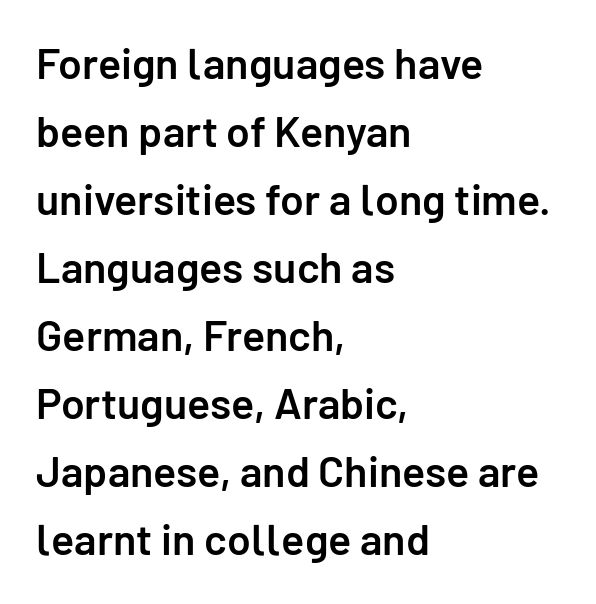
You could not count columns in this text — the font is proportionally spaced. Nobody touched the tracking dial on this one. Its strokes are somewhat broadened, the hallmark of semibold type. Where is the straight margin? On the left. Is there much room between lines? A standard amount, neither cramped nor airy.
